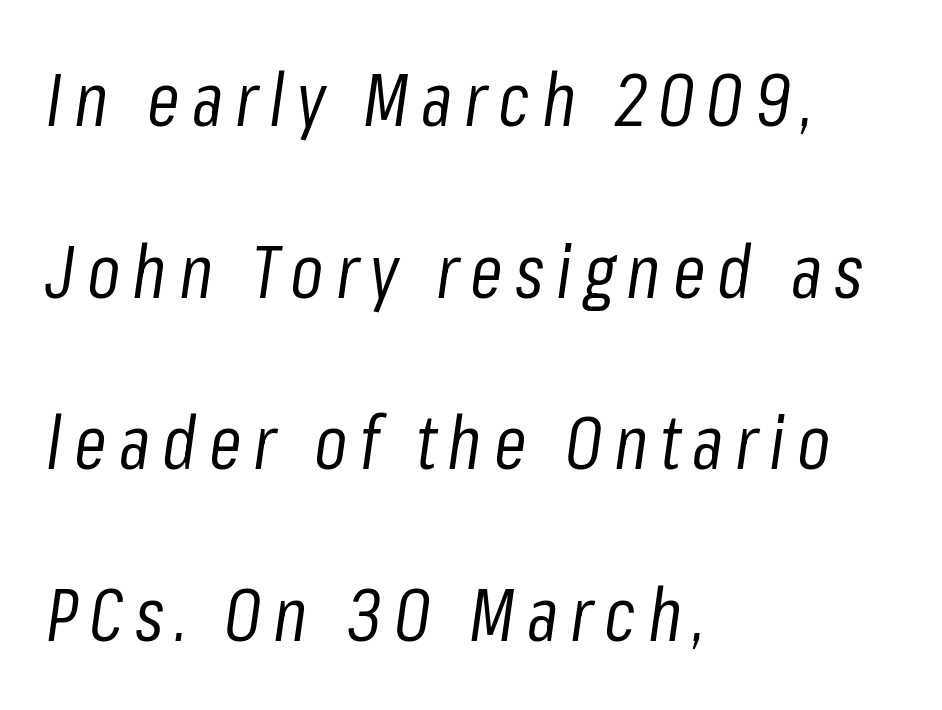
{"italic": "yes", "lean": "right", "slant_degrees": 8, "bold": "no", "weight": "regular", "width": "condensed", "stroke_contrast": "low", "x_height": "medium", "monospaced": "no", "underline": "no", "align": "left", "line_spacing": "loose", "line_spacing_ratio": 2.32, "glyph_px": 74}
